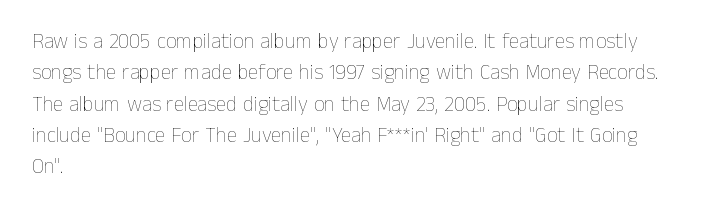
Q: Is the text bold? A: No.
Q: Is the text italic (slanted)? A: No, it is upright.
Q: Is the text underlined? A: No.
Q: How is the paragraph aligned? A: Left-aligned.
Q: Is the spacing between letters normal or unusually wide? A: Normal.
Q: Is the spacing between lines tight, normal or loose? A: Normal.
